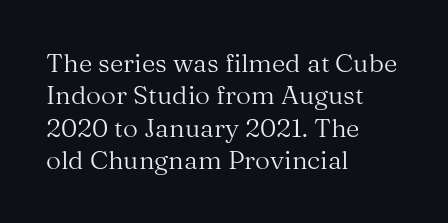
Q: Is the text bold? A: No.
Q: Is the text italic (slanted)? A: No, it is upright.
Q: Is the text underlined? A: No.
Q: How is the paragraph aligned? A: Left-aligned.
Q: Is the spacing between letters normal or unusually wide? A: Normal.
Q: Is the spacing between lines tight, normal or loose? A: Normal.
